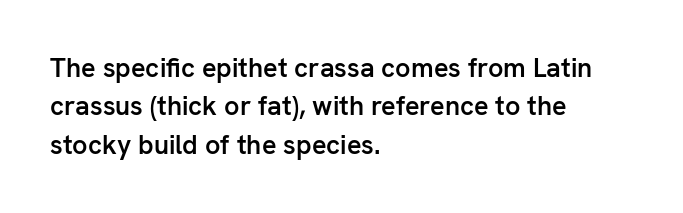
{"italic": "no", "bold": "semi", "underline": "no", "align": "left", "line_spacing": "normal", "line_spacing_ratio": 1.42, "letter_spacing": "normal", "letter_spacing_em": 0.0, "glyph_px": 27}
